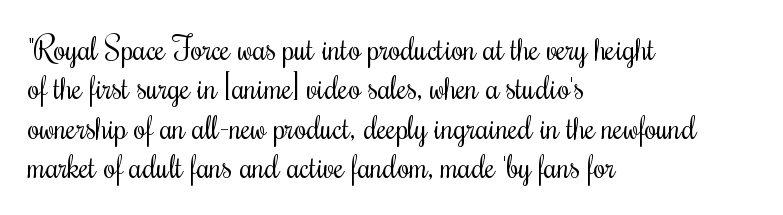
{"bold": "no", "weight": "regular", "width": "condensed", "stroke_contrast": "medium", "x_height": "small", "monospaced": "no", "underline": "no", "align": "left", "line_spacing": "normal", "line_spacing_ratio": 1.27, "letter_spacing": "normal", "letter_spacing_em": 0.0, "glyph_px": 31}
